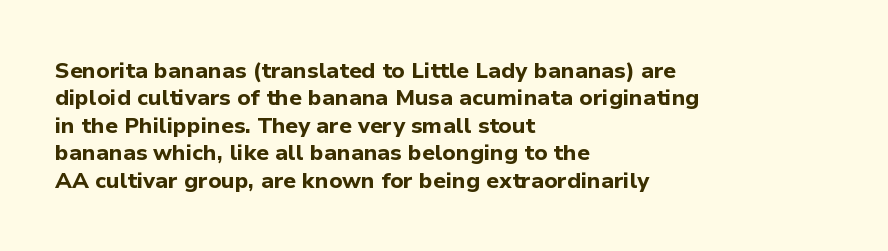
{"italic": "no", "bold": "yes", "underline": "no", "align": "left", "line_spacing": "normal", "line_spacing_ratio": 1.25, "letter_spacing": "normal", "letter_spacing_em": 0.0, "glyph_px": 22}
